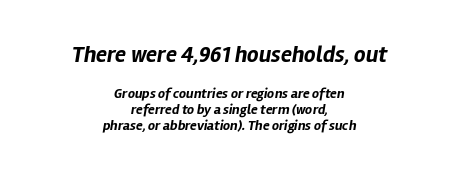
{"italic": "yes", "lean": "right", "slant_degrees": 12, "bold": "yes", "underline": "no", "align": "center", "line_spacing": "tight", "line_spacing_ratio": 1.14, "letter_spacing": "normal", "letter_spacing_em": 0.0, "larger_block": "first", "size_ratio": 1.64, "glyph_px": 23}
